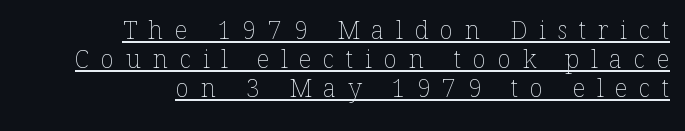
{"italic": "no", "bold": "no", "underline": "yes", "align": "right", "line_spacing_ratio": 1.16, "letter_spacing": "wide", "letter_spacing_em": 0.47, "glyph_px": 25}
